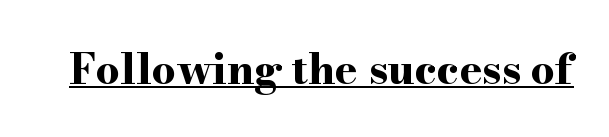
{"serif": "yes", "italic": "no", "bold": "yes", "weight": "bold", "width": "wide", "stroke_contrast": "high", "x_height": "small", "monospaced": "no", "underline": "yes", "letter_spacing": "normal", "letter_spacing_em": 0.0, "glyph_px": 42}
